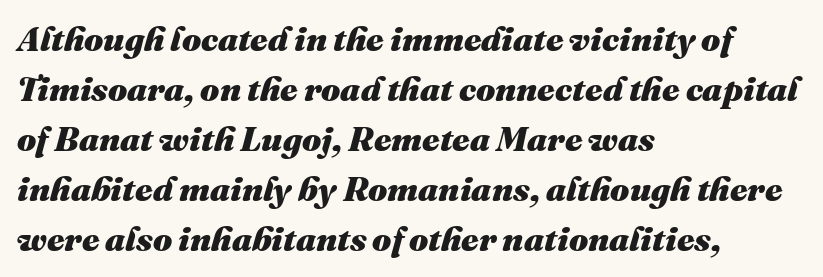
{"italic": "yes", "lean": "right", "slant_degrees": 16, "bold": "yes", "weight": "heavy", "width": "normal", "stroke_contrast": "medium", "x_height": "medium", "monospaced": "no", "underline": "no", "align": "left", "line_spacing": "normal", "line_spacing_ratio": 1.47, "letter_spacing": "normal", "letter_spacing_em": 0.0, "glyph_px": 34}
